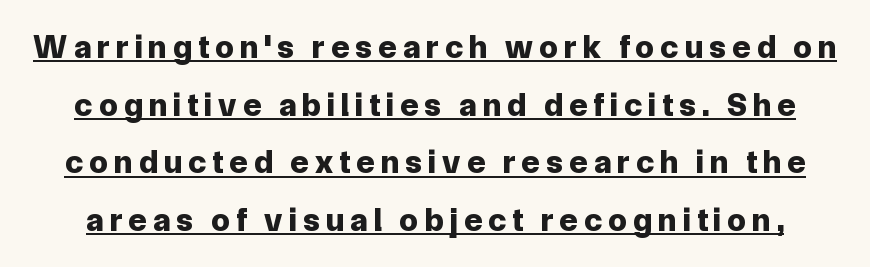
{"serif": "no", "italic": "no", "bold": "yes", "weight": "bold", "width": "normal", "stroke_contrast": "low", "x_height": "medium", "monospaced": "no", "underline": "yes", "line_spacing_ratio": 1.75, "glyph_px": 33}
